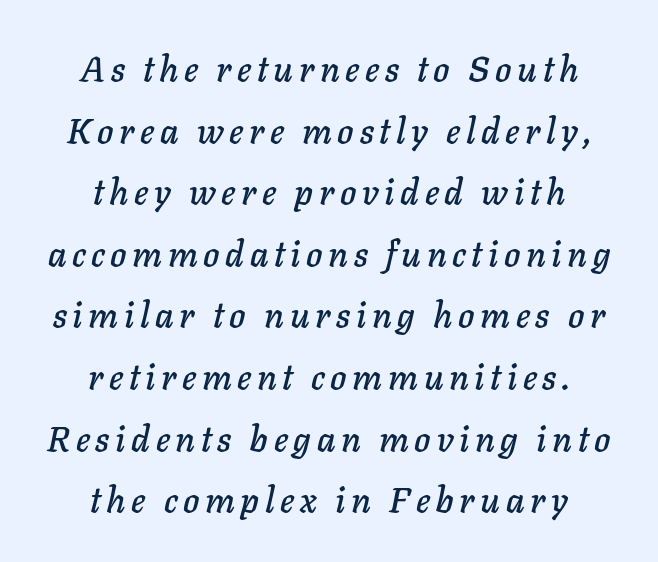
{"italic": "yes", "lean": "right", "slant_degrees": 11, "width": "normal", "stroke_contrast": "low", "x_height": "medium", "monospaced": "no", "underline": "no", "align": "center", "line_spacing_ratio": 1.76, "glyph_px": 35}
